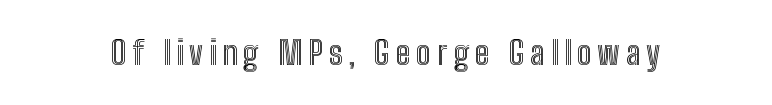
The image shows 33 px condensed type, upright; set not underlined; a medium x-height.
